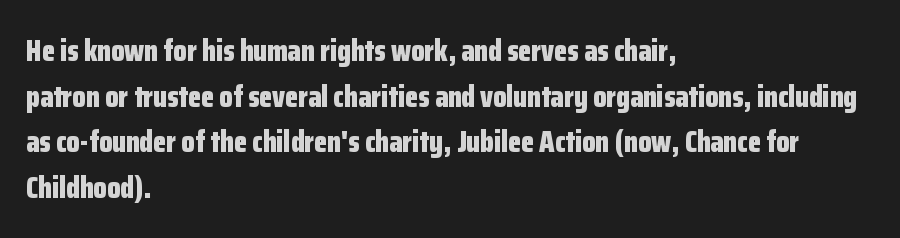
Q: Is the text bold? A: Yes.
Q: Is the text italic (slanted)? A: No, it is upright.
Q: Is the typeface a serif or a sans-serif typeface? A: Sans-serif.
Q: Is the text underlined? A: No.
Q: How is the paragraph aligned? A: Left-aligned.
Q: Is the spacing between letters normal or unusually wide? A: Normal.
Q: Is the spacing between lines tight, normal or loose? A: Normal.
Q: Width (condensed, normal, or wide)? A: Condensed.
Q: Stroke contrast? A: Low.
Q: x-height? A: Medium.
Q: Monospaced? A: No.
